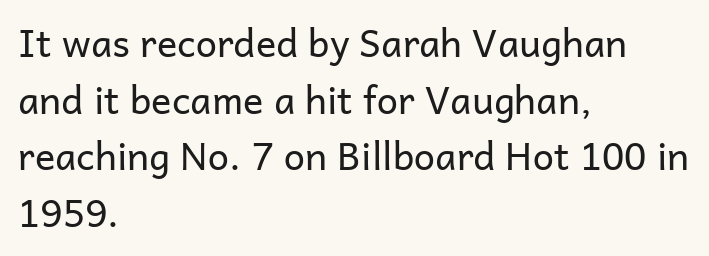
Q: Is the text bold? A: No.
Q: Is the text italic (slanted)? A: No, it is upright.
Q: Is the typeface a serif or a sans-serif typeface? A: Sans-serif.
Q: Is the text underlined? A: No.
Q: How is the paragraph aligned? A: Left-aligned.
Q: Is the spacing between letters normal or unusually wide? A: Normal.
Q: Is the spacing between lines tight, normal or loose? A: Normal.
Q: Width (condensed, normal, or wide)? A: Normal.
Q: Stroke contrast? A: Low.
Q: x-height? A: Medium.
Q: Monospaced? A: No.
